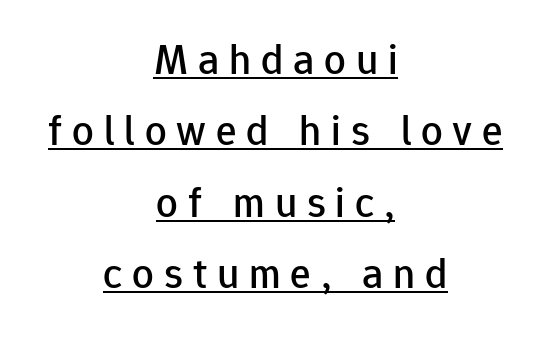
Character widths vary here, with narrow letters taking less room than wide ones. Check the space under the baseline: a stroke is drawn there. What stands out about the letter spacing? Its width — letters are far apart. Posture: straight, roman, zero tilt. A typesetter would label this face a sans. This sample is center-justified, so both line endings float freely.
